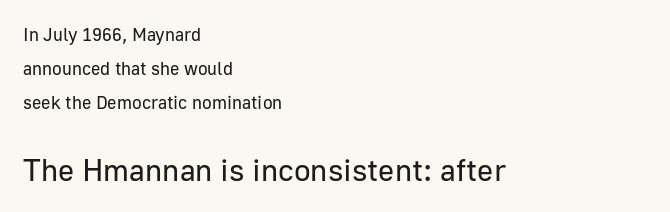
The image shows 31 px regular-weight sans-serif type, upright; set left-aligned, loose line spacing (1.9x), normal letter spacing, not underlined; the second (bottom) block is 1.72x larger; low stroke contrast and a medium x-height.
